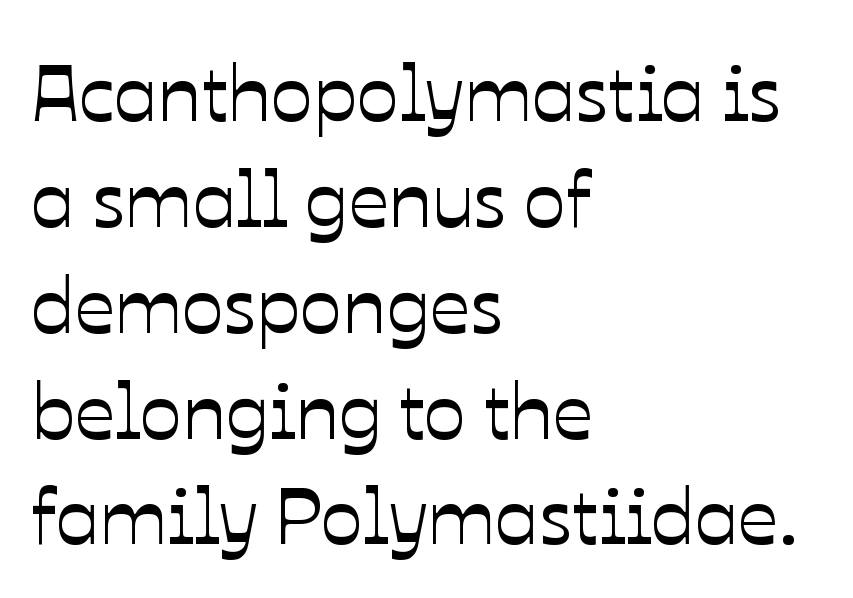
Q: Is the text italic (slanted)? A: No, it is upright.
Q: Is the text underlined? A: No.
Q: How is the paragraph aligned? A: Left-aligned.
Q: Is the spacing between letters normal or unusually wide? A: Normal.
Q: Is the spacing between lines tight, normal or loose? A: Normal.
Q: Width (condensed, normal, or wide)? A: Normal.
Q: Stroke contrast? A: Low.
Q: x-height? A: Medium.
Q: Monospaced? A: No.
